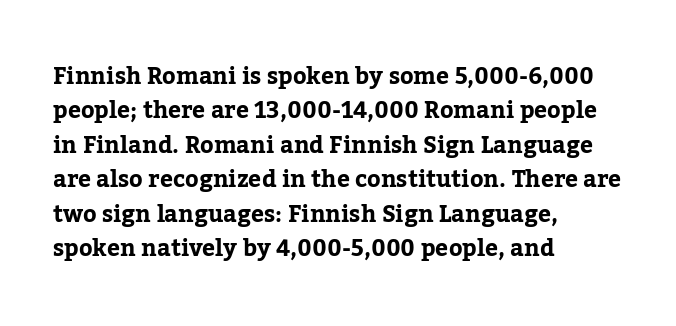
The image shows 23 px text type, upright; set left-aligned, normal line spacing (1.5x), normal letter spacing, not underlined.
